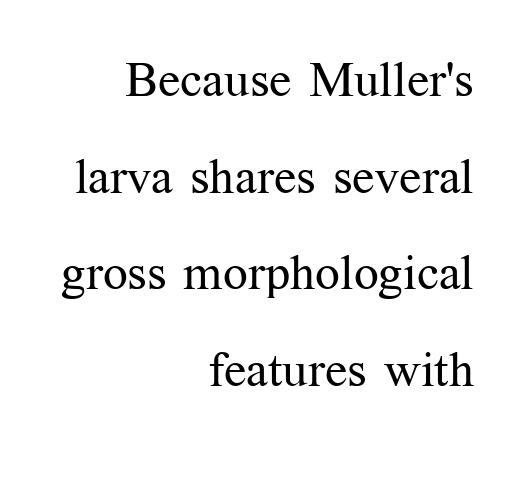
Q: Is the text bold? A: No.
Q: Is the text italic (slanted)? A: No, it is upright.
Q: Is the typeface a serif or a sans-serif typeface? A: Serif.
Q: Is the text underlined? A: No.
Q: How is the paragraph aligned? A: Right-aligned.
Q: Is the spacing between letters normal or unusually wide? A: Normal.
Q: Is the spacing between lines tight, normal or loose? A: Loose.
Q: Width (condensed, normal, or wide)? A: Normal.
Q: Stroke contrast? A: Medium.
Q: x-height? A: Medium.
Q: Monospaced? A: No.
